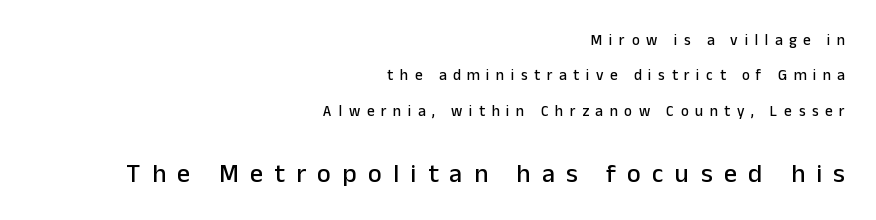
{"italic": "no", "underline": "no", "align": "right", "line_spacing": "loose", "line_spacing_ratio": 2.36, "letter_spacing": "wide", "letter_spacing_em": 0.44, "larger_block": "second", "size_ratio": 1.73, "glyph_px": 26}
